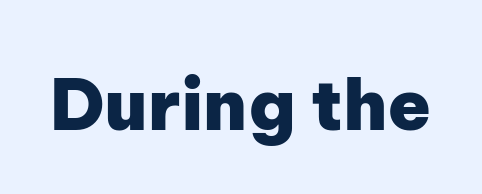
The image shows 71 px heavy sans-serif type, upright; set normal letter spacing, not underlined; low stroke contrast and a medium x-height.
